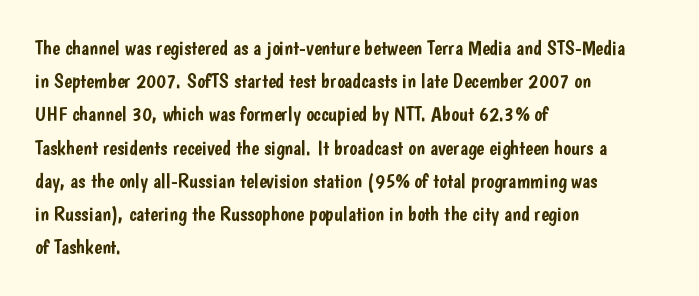
{"italic": "no", "underline": "no", "align": "left", "line_spacing": "normal", "line_spacing_ratio": 1.58, "letter_spacing": "normal", "letter_spacing_em": 0.0, "glyph_px": 21}
